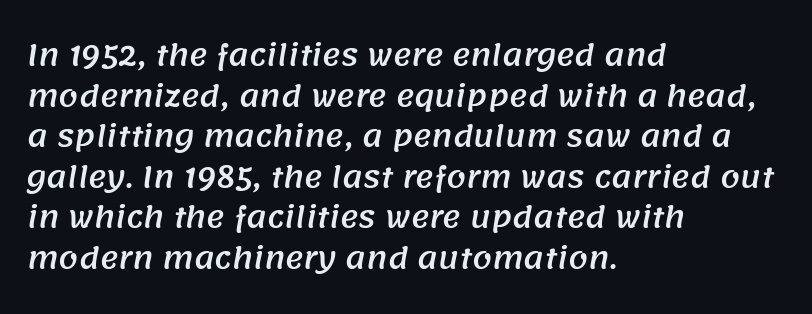
{"serif": "no", "width": "normal", "stroke_contrast": "medium", "x_height": "large", "monospaced": "no", "underline": "no", "align": "left", "line_spacing": "normal", "line_spacing_ratio": 1.45, "letter_spacing": "normal", "letter_spacing_em": 0.0, "glyph_px": 28}
